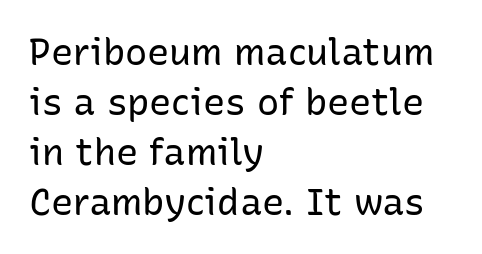
This sample uses plain, unmodified letter spacing. A typesetter would label this face a sans. Any mark beneath the type? The region is blank. Each letter keeps its own natural width here, so spacing adapts to shape.
